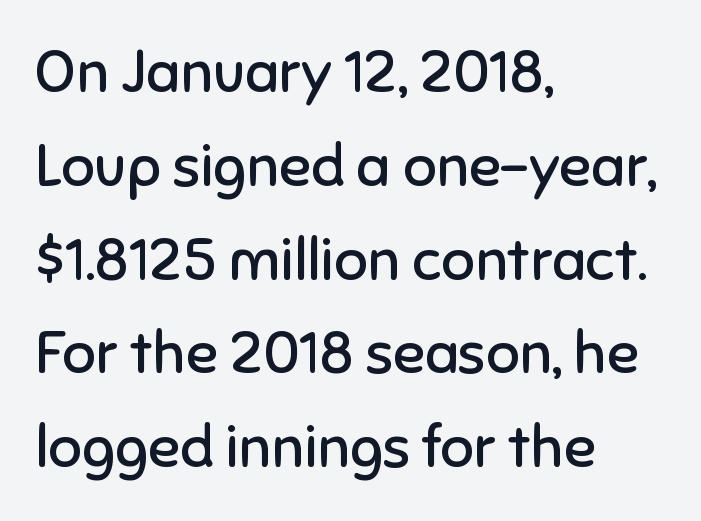
Q: Is the text bold? A: No.
Q: Is the text italic (slanted)? A: No, it is upright.
Q: Is the typeface a serif or a sans-serif typeface? A: Sans-serif.
Q: Is the text underlined? A: No.
Q: How is the paragraph aligned? A: Left-aligned.
Q: Is the spacing between letters normal or unusually wide? A: Normal.
Q: Is the spacing between lines tight, normal or loose? A: Normal.
Q: Width (condensed, normal, or wide)? A: Normal.
Q: Stroke contrast? A: Low.
Q: x-height? A: Medium.
Q: Monospaced? A: No.
